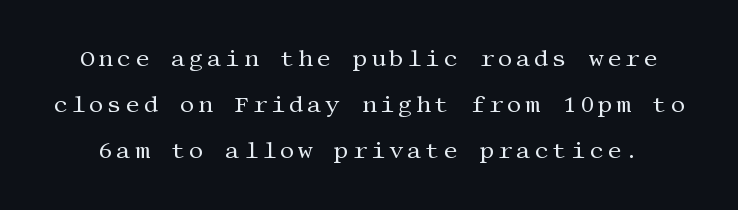
The image shows 23 px text type, upright; set loose line spacing (2.01x), not underlined.
